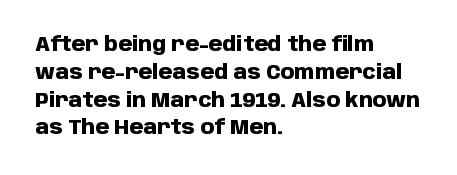
The image shows 20 px bold type, upright; set left-aligned, normal line spacing (1.39x), normal letter spacing, not underlined.
